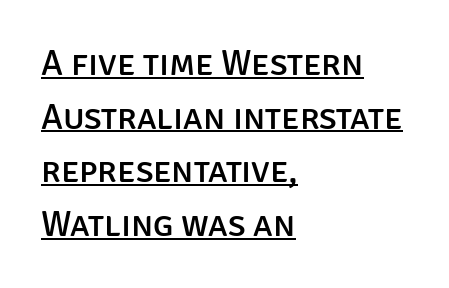
{"serif": "no", "italic": "no", "width": "normal", "stroke_contrast": "low", "x_height": "large", "monospaced": "no", "underline": "yes", "align": "left", "line_spacing": "normal", "line_spacing_ratio": 1.49, "letter_spacing": "normal", "letter_spacing_em": 0.0, "glyph_px": 36}
